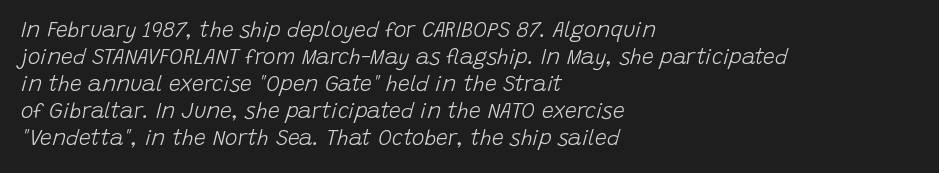
Q: Is the text bold? A: No.
Q: Is the text italic (slanted)? A: Yes, it leans right by about 15 degrees.
Q: Is the text underlined? A: No.
Q: How is the paragraph aligned? A: Left-aligned.
Q: Is the spacing between letters normal or unusually wide? A: Normal.
Q: Is the spacing between lines tight, normal or loose? A: Normal.
